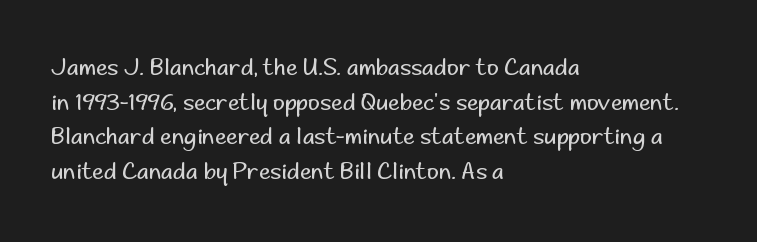
Q: Is the text bold? A: No.
Q: Is the text italic (slanted)? A: No, it is upright.
Q: Is the text underlined? A: No.
Q: How is the paragraph aligned? A: Left-aligned.
Q: Is the spacing between letters normal or unusually wide? A: Normal.
Q: Is the spacing between lines tight, normal or loose? A: Normal.
